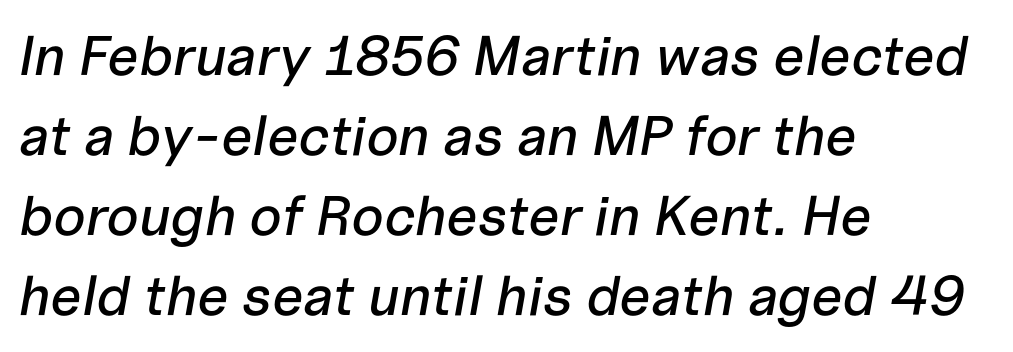
One-word summary of the alignment: left. The string is rendered with underlining switched off. The lines sit at an ordinary, default distance from one another. The axis of the letterforms is tilted away from vertical. Nothing unusual about the tracking: characters are spaced as the font intends. Character widths vary here, with narrow letters taking less room than wide ones.
